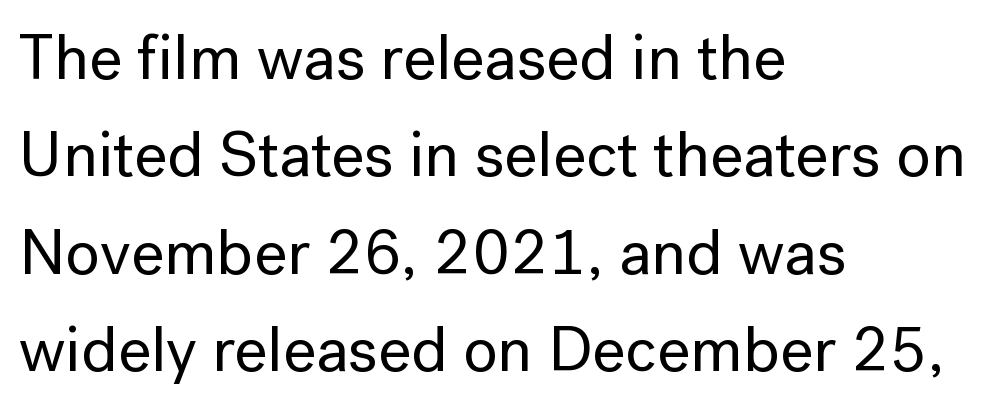
The image shows 64 px sans-serif type, upright; set left-aligned, normal line spacing (1.52x), normal letter spacing, not underlined; low stroke contrast and a medium x-height.
